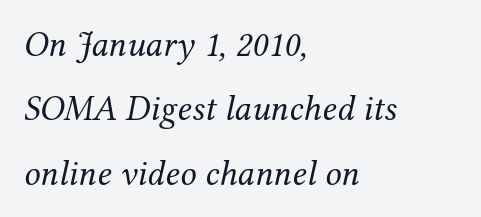
Q: Is the text bold? A: No.
Q: Is the text italic (slanted)? A: Yes, it leans right by about 12 degrees.
Q: Is the typeface a serif or a sans-serif typeface? A: Serif.
Q: Is the text underlined? A: No.
Q: How is the paragraph aligned? A: Left-aligned.
Q: Is the spacing between letters normal or unusually wide? A: Normal.
Q: Width (condensed, normal, or wide)? A: Normal.
Q: Stroke contrast? A: Medium.
Q: x-height? A: Medium.
Q: Monospaced? A: No.
